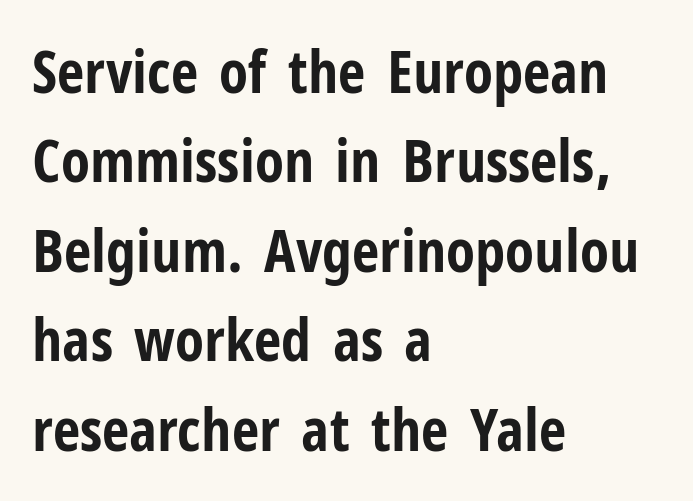
Q: Is the text bold? A: Yes.
Q: Is the text italic (slanted)? A: No, it is upright.
Q: Is the typeface a serif or a sans-serif typeface? A: Sans-serif.
Q: Is the text underlined? A: No.
Q: How is the paragraph aligned? A: Left-aligned.
Q: Is the spacing between letters normal or unusually wide? A: Normal.
Q: Is the spacing between lines tight, normal or loose? A: Normal.
Q: Width (condensed, normal, or wide)? A: Condensed.
Q: Stroke contrast? A: Low.
Q: x-height? A: Medium.
Q: Monospaced? A: No.
